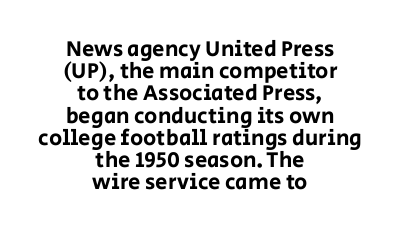
The image shows 22 px text type, upright; set centered, tight line spacing (1.01x), normal letter spacing, not underlined.
